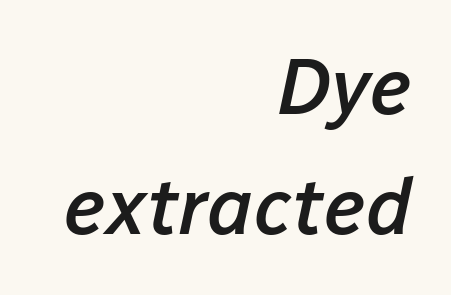
{"italic": "yes", "lean": "right", "slant_degrees": 12, "bold": "semi", "weight": "semibold", "width": "normal", "stroke_contrast": "low", "x_height": "medium", "monospaced": "no", "underline": "no", "align": "right", "line_spacing": "normal", "line_spacing_ratio": 1.52, "letter_spacing": "normal", "letter_spacing_em": 0.0, "glyph_px": 79}
